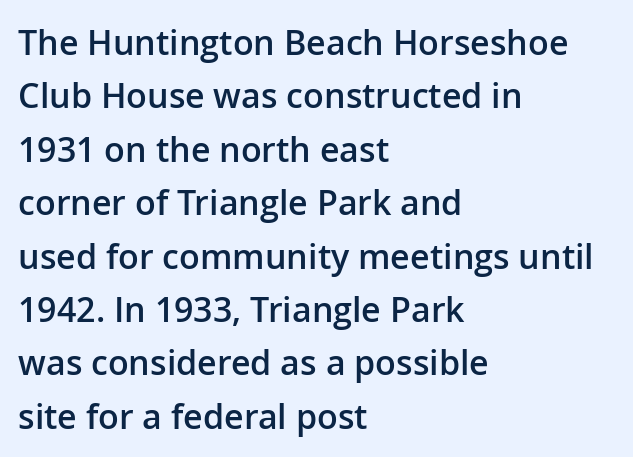
The image shows 34 px semibold sans-serif type, upright; set left-aligned, normal line spacing (1.57x), normal letter spacing, not underlined; low stroke contrast and a medium x-height.
